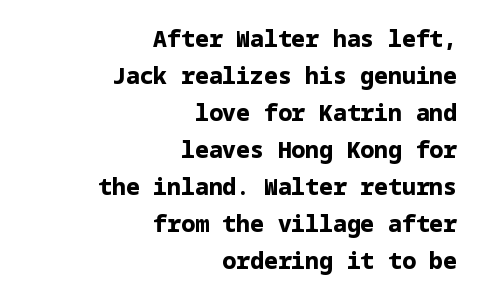
{"italic": "no", "bold": "yes", "underline": "no", "align": "right", "line_spacing": "normal", "line_spacing_ratio": 1.61, "letter_spacing": "normal", "letter_spacing_em": 0.0, "glyph_px": 23}
